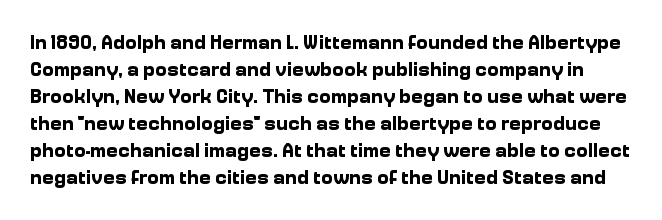
Does extra space separate the letters? No, they use regular spacing. A bare baseline throughout the passage. Does the leading feel generous? No, just average. Upright lettering throughout.
